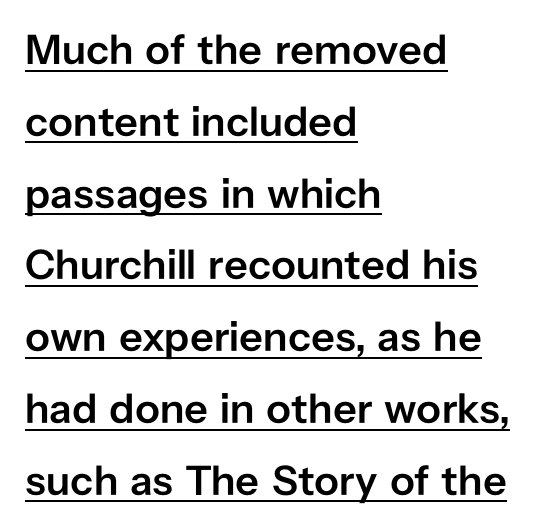
The image shows 42 px semibold sans-serif type, upright; set left-aligned, line spacing 1.71x, normal letter spacing, underlined; low stroke contrast and a medium x-height.
